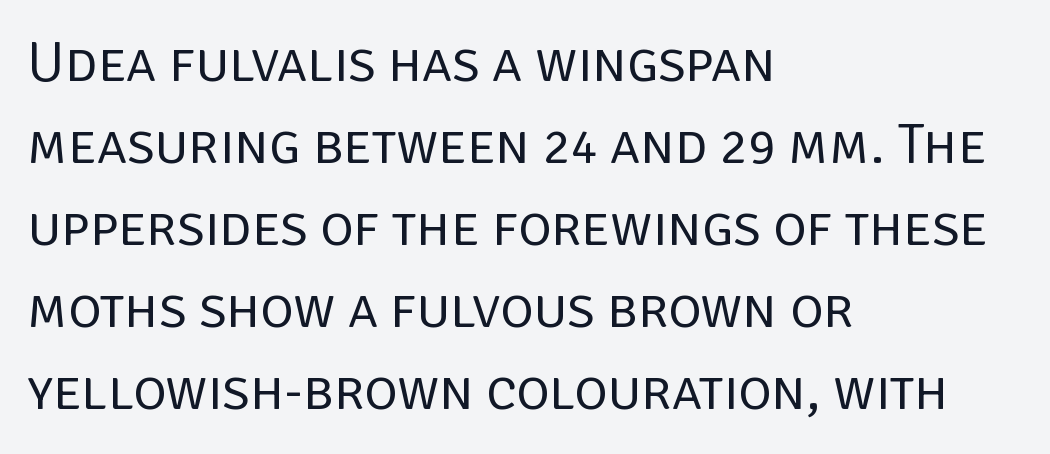
Letterform terminals end flat and unadorned throughout the passage. The lettering holds an erect, upright posture throughout. Each letter keeps its own natural width here, so spacing adapts to shape. A bare baseline throughout the passage. In CSS terms this would be text-align: left. If you measured baseline to baseline, you'd find a middling distance.
